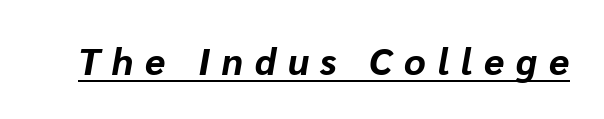
The typesetter has applied underlining to the passage shown. Each letter keeps its own natural width here, so spacing adapts to shape. What weight is shown? A full bold with thick strokes. Slant detected: the letters are inclined.
